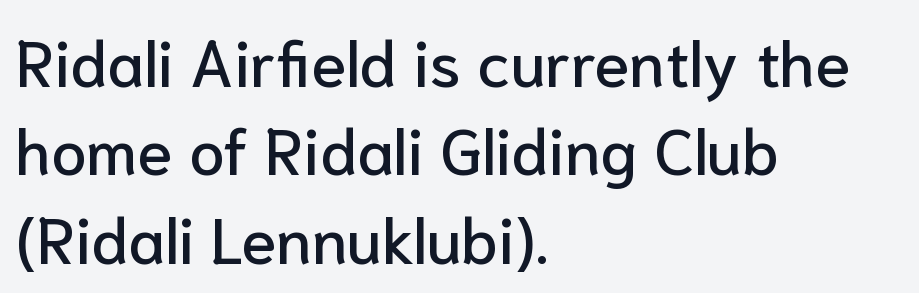
{"serif": "no", "italic": "no", "width": "normal", "stroke_contrast": "low", "x_height": "medium", "monospaced": "no", "underline": "no", "align": "left", "line_spacing": "normal", "line_spacing_ratio": 1.38, "letter_spacing": "normal", "letter_spacing_em": 0.0, "glyph_px": 64}
